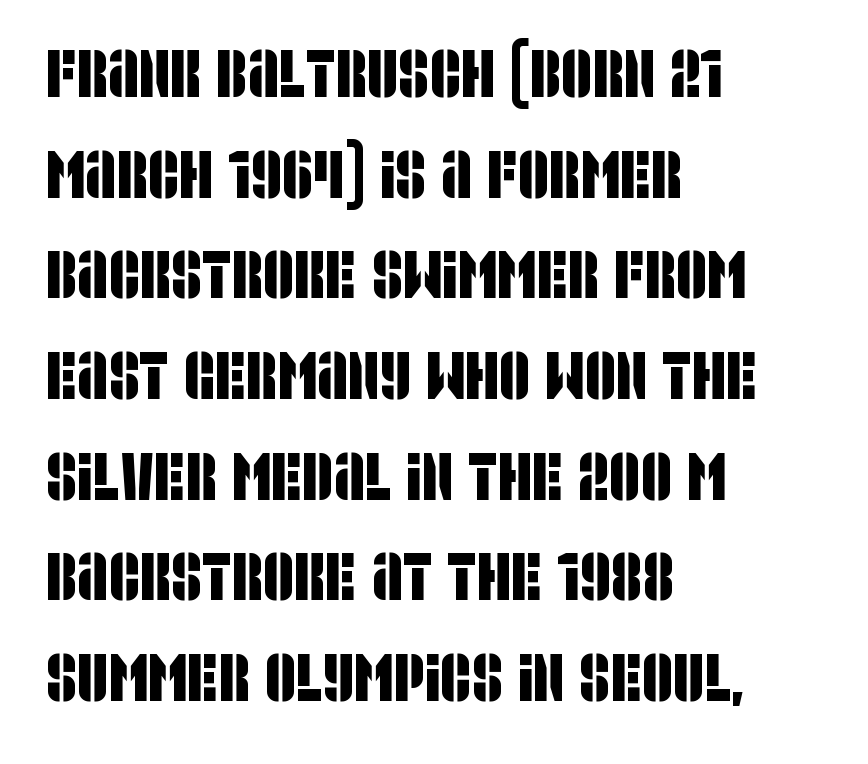
The image shows 68 px condensed sans-serif type; set left-aligned, normal line spacing (1.48x), normal letter spacing, not underlined; low stroke contrast and a large x-height.
